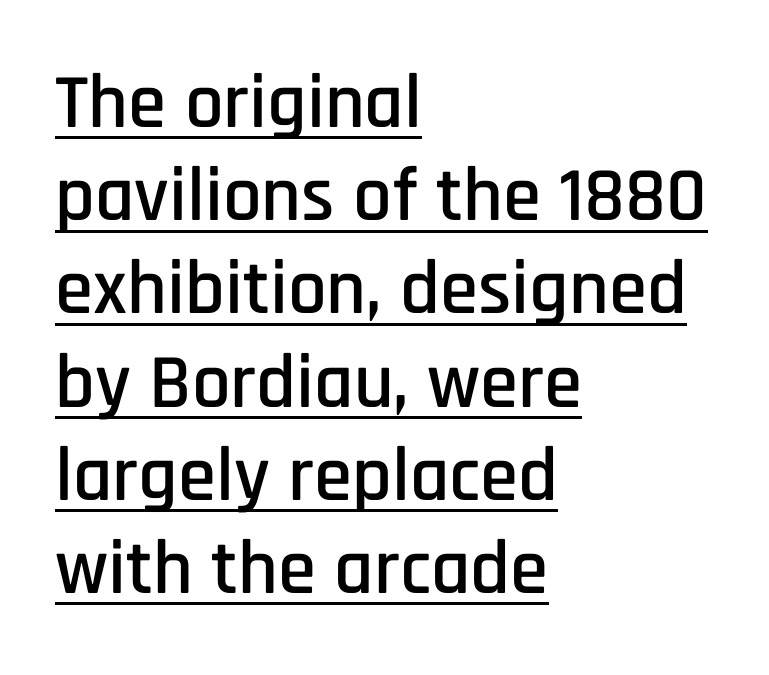
Each letter's strokes conclude bluntly, with no projecting serifs. The face used here is proportionally spaced, like ordinary book or web type. A typographer would call this underscored text. The passage shown has conventional tracking throughout. Teacher's note: observe the even left margin — that is flush-left alignment. Nope, not italic — everything's standing straight.
